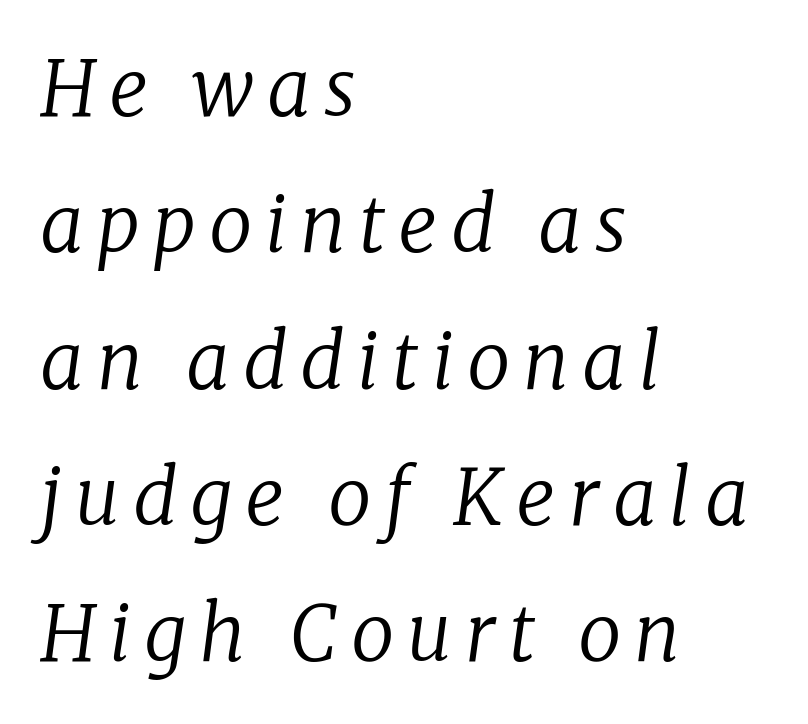
{"serif": "yes", "italic": "yes", "lean": "right", "slant_degrees": 8, "bold": "no", "weight": "regular", "width": "normal", "stroke_contrast": "low", "x_height": "medium", "monospaced": "no", "underline": "no", "align": "left", "line_spacing_ratio": 1.77, "glyph_px": 77}
